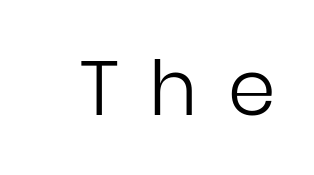
{"serif": "no", "italic": "no", "bold": "no", "weight": "regular", "width": "normal", "stroke_contrast": "low", "x_height": "medium", "monospaced": "no", "underline": "no", "letter_spacing": "wide", "letter_spacing_em": 0.4, "glyph_px": 76}
